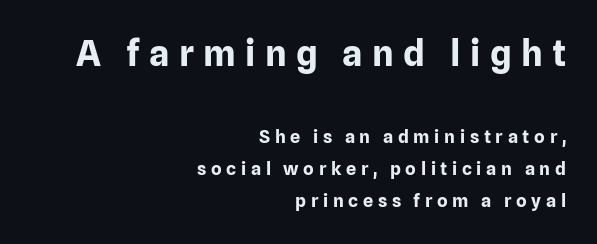
{"serif": "no", "italic": "no", "bold": "yes", "weight": "bold", "width": "normal", "stroke_contrast": "low", "x_height": "medium", "monospaced": "no", "underline": "no", "align": "right", "line_spacing_ratio": 1.8, "letter_spacing": "wide", "letter_spacing_em": 0.26, "larger_block": "first", "size_ratio": 2.0, "glyph_px": 36}
